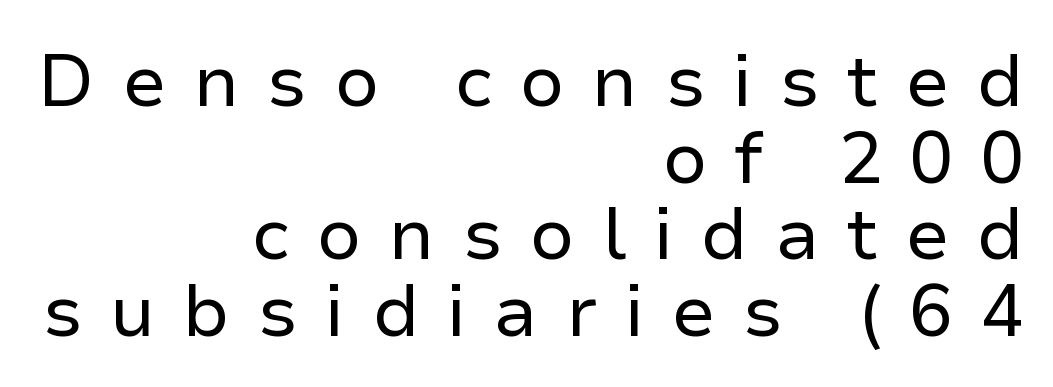
The image shows 73 px regular-weight sans-serif type, upright; set right-aligned, tight line spacing (1.05x), unusually wide letter spacing (+0.37 em), not underlined; low stroke contrast and a medium x-height.
